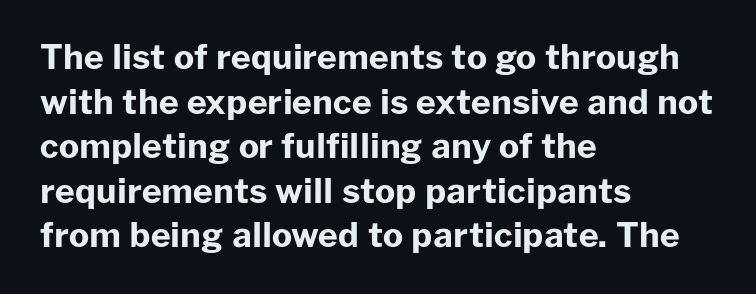
This rendering uses left alignment, leaving the right contour irregular. The line texture is even and compact thanks to regular tracking. You could not count columns in this text — the font is proportionally spaced. Caption: bold face, heavy strokes.
